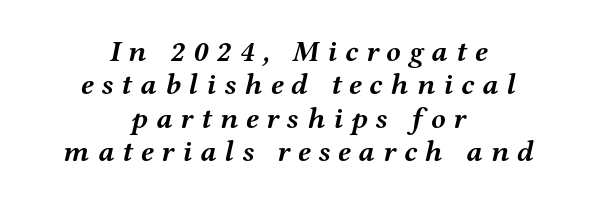
Q: Is the text bold? A: Yes.
Q: Is the text italic (slanted)? A: Yes, it leans right by about 12 degrees.
Q: Is the typeface a serif or a sans-serif typeface? A: Serif.
Q: Is the text underlined? A: No.
Q: How is the paragraph aligned? A: Centered.
Q: Is the spacing between letters normal or unusually wide? A: Unusually wide.
Q: Is the spacing between lines tight, normal or loose? A: Tight.
Q: Width (condensed, normal, or wide)? A: Wide.
Q: Stroke contrast? A: Medium.
Q: x-height? A: Medium.
Q: Monospaced? A: No.
